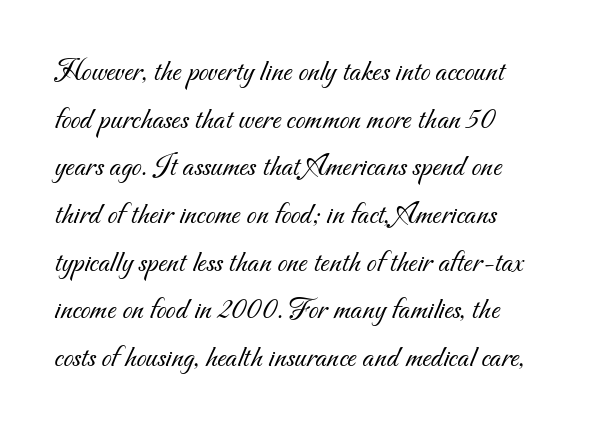
The image shows 32 px light sans-serif type; set normal line spacing (1.49x), normal letter spacing, not underlined; medium stroke contrast and a small x-height.
